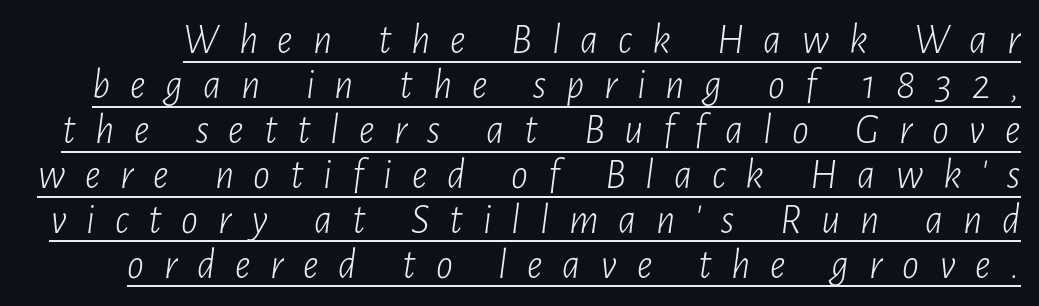
The image shows 42 px light, condensed type, italic (leaning right); set tight line spacing (1.07x), unusually wide letter spacing (+0.47 em), underlined; low stroke contrast and a medium x-height.
